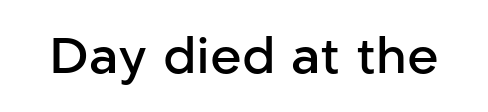
Q: Is the text bold? A: Semi-bold.
Q: Is the text italic (slanted)? A: No, it is upright.
Q: Is the typeface a serif or a sans-serif typeface? A: Sans-serif.
Q: Is the text underlined? A: No.
Q: Is the spacing between letters normal or unusually wide? A: Normal.
Q: Width (condensed, normal, or wide)? A: Normal.
Q: Stroke contrast? A: Low.
Q: x-height? A: Medium.
Q: Monospaced? A: No.
